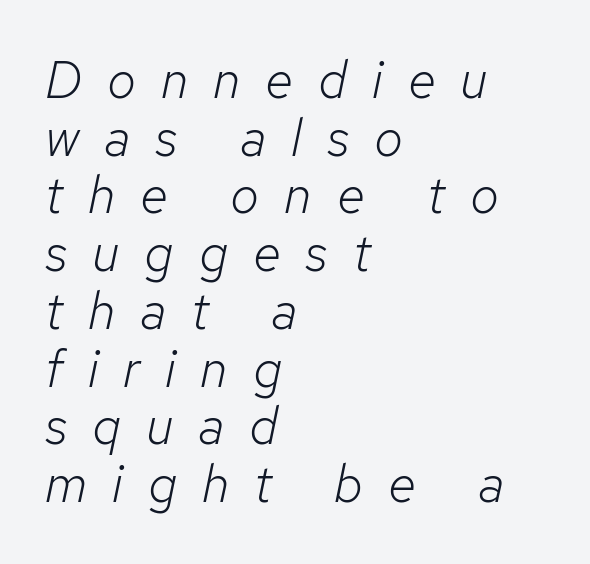
The image shows 52 px light type, italic (leaning right); set left-aligned, tight line spacing (1.11x), unusually wide letter spacing (+0.48 em), not underlined; low stroke contrast and a medium x-height.
